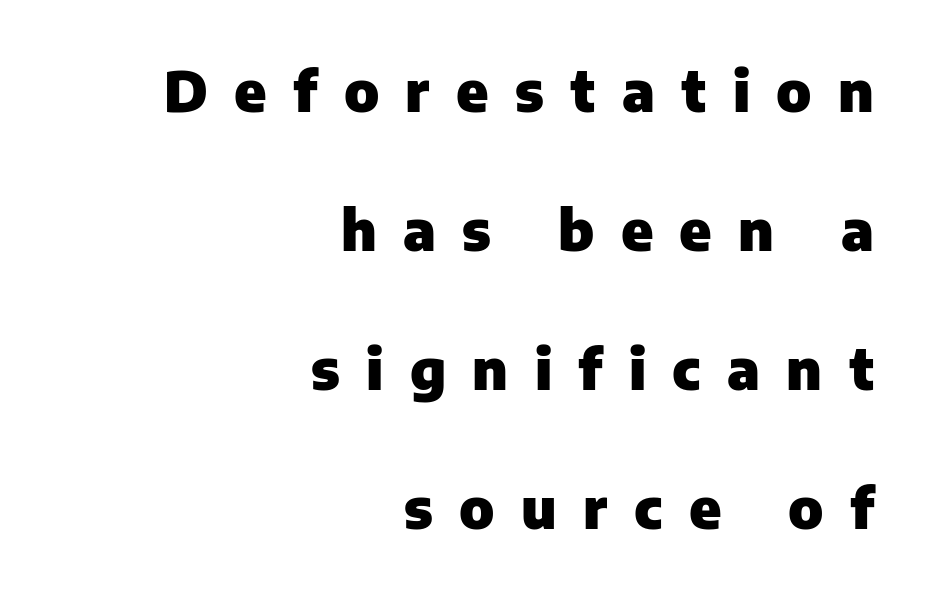
{"serif": "no", "italic": "no", "bold": "yes", "weight": "heavy", "width": "normal", "stroke_contrast": "low", "x_height": "medium", "monospaced": "no", "underline": "no", "align": "right", "line_spacing": "loose", "line_spacing_ratio": 2.48, "letter_spacing": "wide", "letter_spacing_em": 0.47, "glyph_px": 56}
